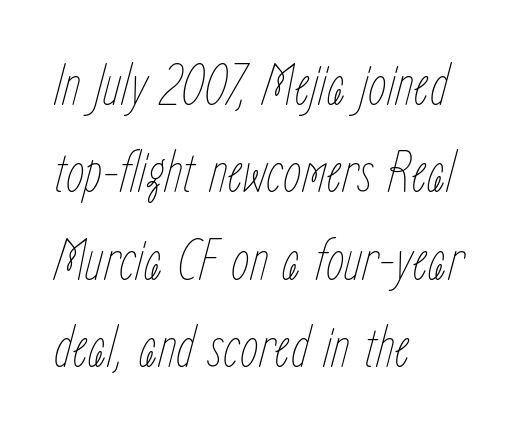
Rendered with sloped, italic letterforms. A clean baseline with only descenders dipping below it. Stems here are at most as thick as an everyday book face. Do the characters align in a grid? No, the font is proportional. The paragraph has a hard left edge and a soft right edge. The designer left line spacing at the default.
